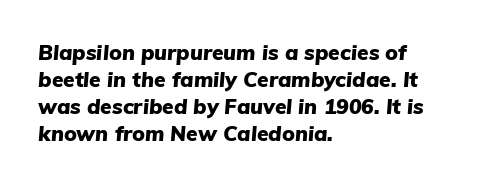
Spacing between characters is what you'd get straight out of the box. Compared with a centered layout, this one pins lines to the left instead. Compared with typical paragraphs, the rows here are spaced about the same. Plain, unruled lines of type.
